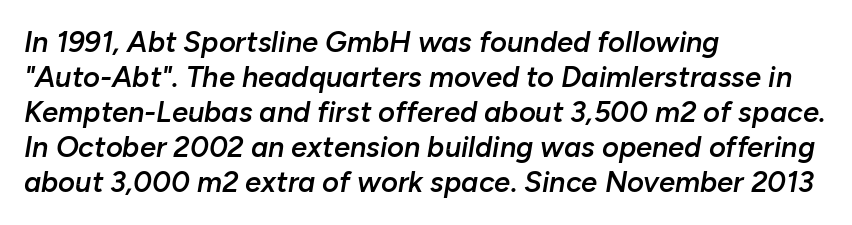
The image shows 29 px semibold type, italic (leaning right); set left-aligned, line spacing 1.21x, normal letter spacing, not underlined; low stroke contrast and a medium x-height.
